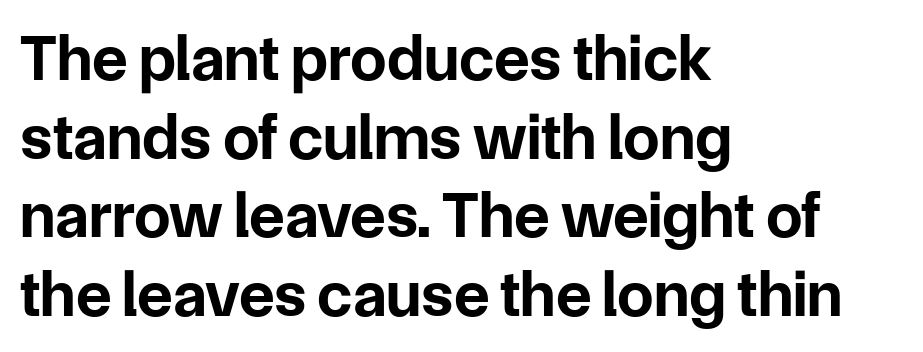
Q: Is the text bold? A: Yes.
Q: Is the text italic (slanted)? A: No, it is upright.
Q: Is the typeface a serif or a sans-serif typeface? A: Sans-serif.
Q: Is the text underlined? A: No.
Q: How is the paragraph aligned? A: Left-aligned.
Q: Is the spacing between letters normal or unusually wide? A: Normal.
Q: Width (condensed, normal, or wide)? A: Normal.
Q: Stroke contrast? A: Low.
Q: x-height? A: Medium.
Q: Monospaced? A: No.
